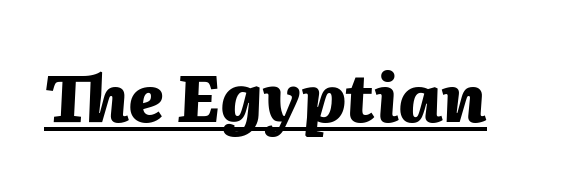
{"italic": "yes", "lean": "right", "slant_degrees": 2, "bold": "yes", "weight": "heavy", "width": "normal", "stroke_contrast": "medium", "x_height": "medium", "monospaced": "no", "underline": "yes", "letter_spacing": "normal", "letter_spacing_em": 0.0, "glyph_px": 66}
